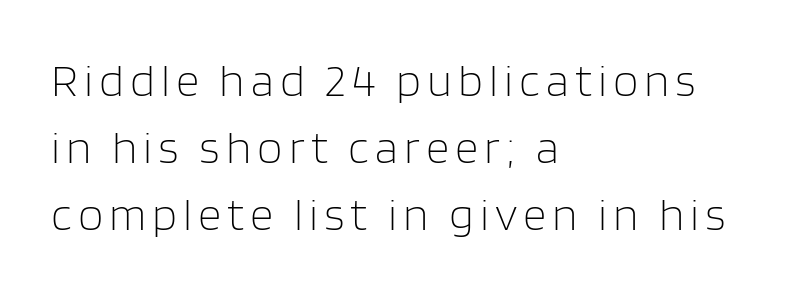
Q: Is the text bold? A: No.
Q: Is the text italic (slanted)? A: No, it is upright.
Q: Is the typeface a serif or a sans-serif typeface? A: Sans-serif.
Q: Is the text underlined? A: No.
Q: How is the paragraph aligned? A: Left-aligned.
Q: Is the spacing between lines tight, normal or loose? A: Normal.
Q: Width (condensed, normal, or wide)? A: Normal.
Q: Stroke contrast? A: Low.
Q: x-height? A: Large.
Q: Monospaced? A: No.
